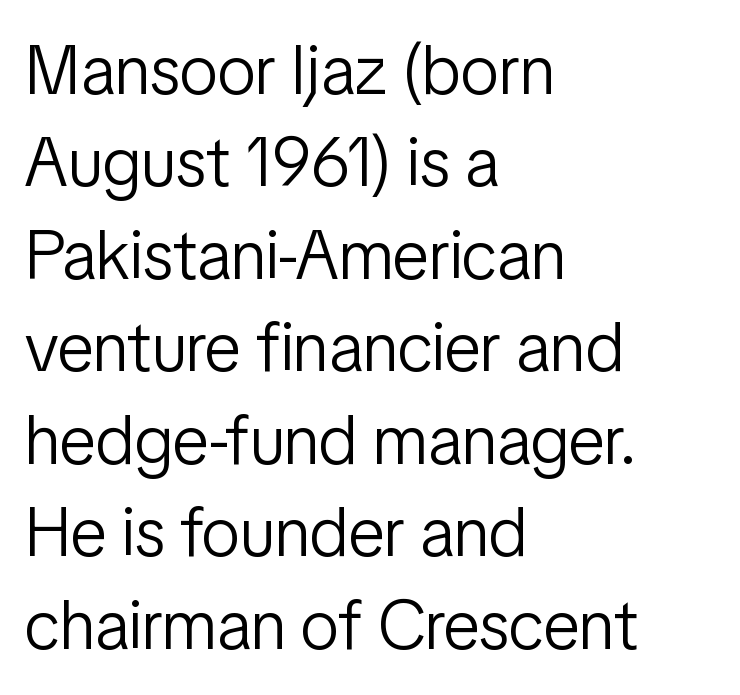
The image shows 69 px light, condensed sans-serif type, upright; set left-aligned, normal line spacing (1.34x), normal letter spacing, not underlined; low stroke contrast and a medium x-height.
